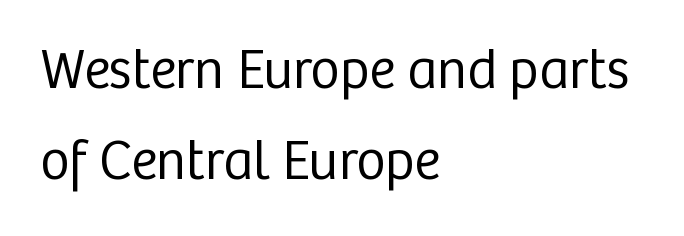
Q: Is the text bold? A: No.
Q: Is the text italic (slanted)? A: No, it is upright.
Q: Is the typeface a serif or a sans-serif typeface? A: Sans-serif.
Q: Is the text underlined? A: No.
Q: How is the paragraph aligned? A: Left-aligned.
Q: Is the spacing between letters normal or unusually wide? A: Normal.
Q: Is the spacing between lines tight, normal or loose? A: Normal.
Q: Width (condensed, normal, or wide)? A: Normal.
Q: Stroke contrast? A: Low.
Q: x-height? A: Medium.
Q: Monospaced? A: No.
